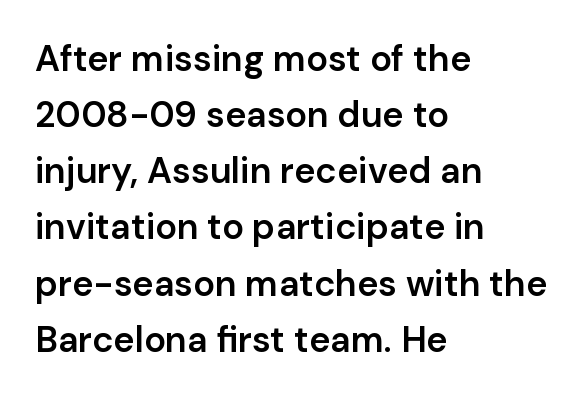
{"serif": "no", "italic": "no", "bold": "semi", "weight": "semibold", "width": "normal", "stroke_contrast": "low", "x_height": "medium", "monospaced": "no", "underline": "no", "align": "left", "line_spacing": "normal", "line_spacing_ratio": 1.56, "letter_spacing": "normal", "letter_spacing_em": 0.0, "glyph_px": 36}
